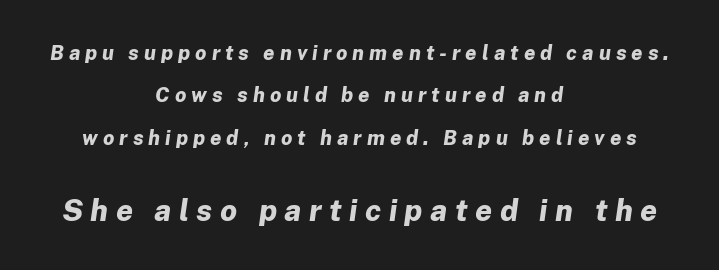
The image shows 30 px bold type, italic (leaning right); set centered, loose line spacing (2.12x), unusually wide letter spacing (+0.25 em), not underlined; the second (bottom) block is 1.5x larger; low stroke contrast and a medium x-height.
